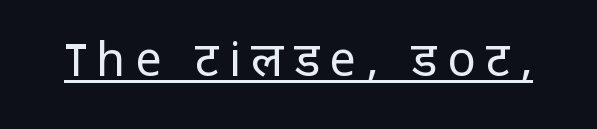
The image shows 47 px regular-weight sans-serif type, upright; set unusually wide letter spacing (+0.22 em), underlined; low stroke contrast and a medium x-height.
